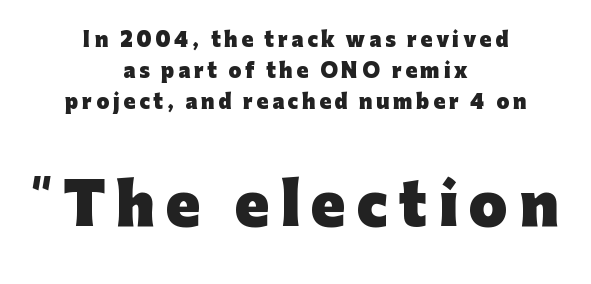
Q: Is the text bold? A: Yes.
Q: Is the text italic (slanted)? A: No, it is upright.
Q: Is the typeface a serif or a sans-serif typeface? A: Sans-serif.
Q: Is the text underlined? A: No.
Q: How is the paragraph aligned? A: Centered.
Q: Is the spacing between letters normal or unusually wide? A: Unusually wide.
Q: Is the spacing between lines tight, normal or loose? A: Normal.
Q: Which block of text is set in a larger size, the first (top) or the second (bottom)? A: The second (bottom) one.
Q: Width (condensed, normal, or wide)? A: Normal.
Q: Stroke contrast? A: Low.
Q: x-height? A: Medium.
Q: Monospaced? A: No.
